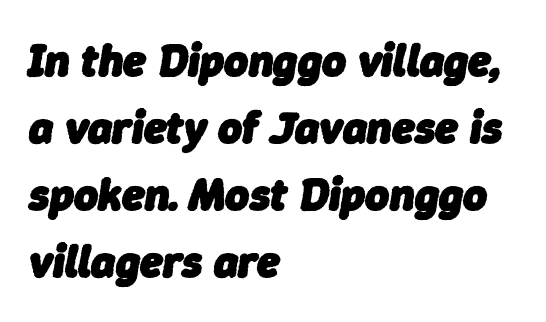
The image shows 46 px heavy type, italic (leaning right); set left-aligned, normal line spacing (1.46x), normal letter spacing, not underlined; low stroke contrast and a medium x-height.
